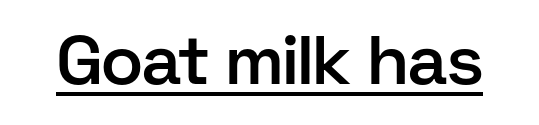
Q: Is the text bold? A: Semi-bold.
Q: Is the text italic (slanted)? A: No, it is upright.
Q: Is the typeface a serif or a sans-serif typeface? A: Sans-serif.
Q: Is the text underlined? A: Yes.
Q: Is the spacing between letters normal or unusually wide? A: Normal.
Q: Width (condensed, normal, or wide)? A: Normal.
Q: Stroke contrast? A: Low.
Q: x-height? A: Medium.
Q: Monospaced? A: No.
